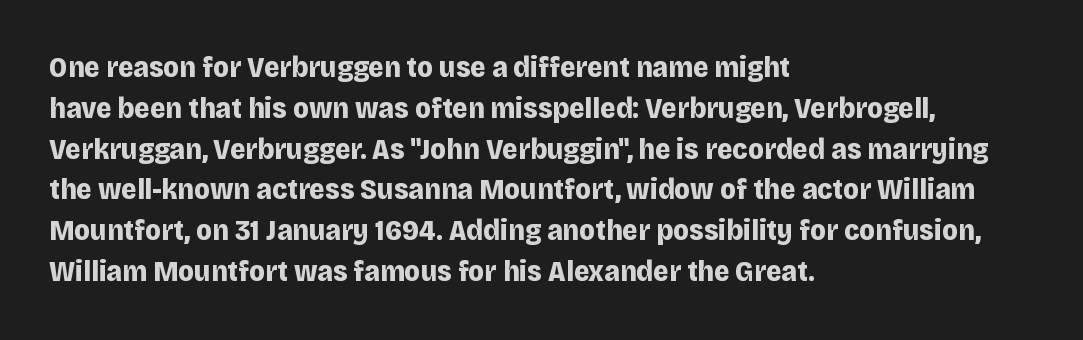
The image shows 30 px bold sans-serif type, upright; set left-aligned, normal line spacing (1.36x), normal letter spacing, not underlined; low stroke contrast and a large x-height.
